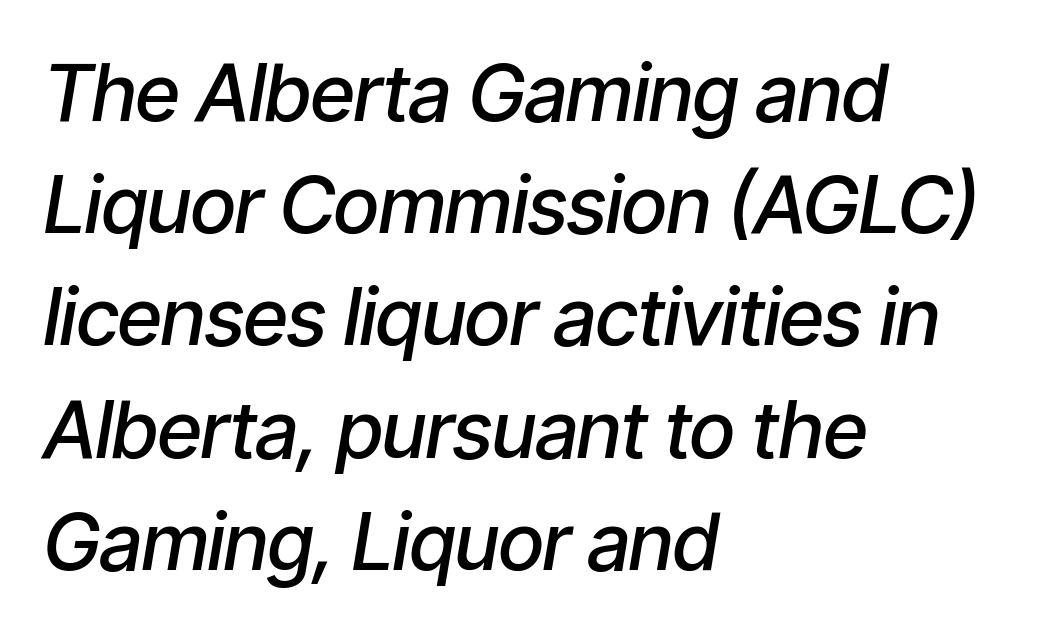
Think of a printed novel: that variable character pitch is what you see here. The rendering applies a slant to the glyphs. Horizontal bands of white between lines are of average thickness. The letterforms sit shoulder to shoulder at normal distance. Letters rest on an invisible, unmarked baseline. Weight: semibold (demi).
